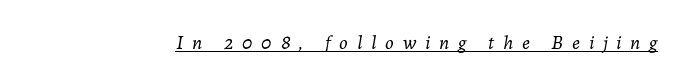
This sample uses expanded letter spacing, leaving extra air between glyphs. Does the lettering tilt? It does — this is italic. The strokes are not fattened; the text isn't bold. Honestly, the underline is the first thing you notice here.
